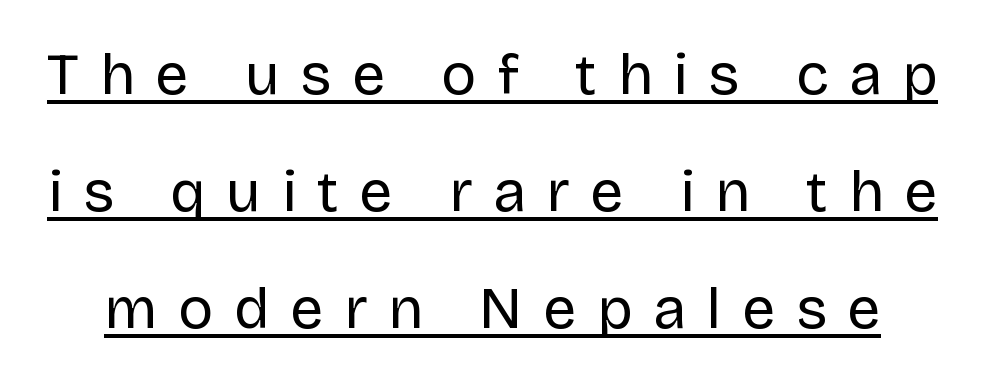
The image shows 59 px regular-weight sans-serif type, upright; set loose line spacing (1.98x), unusually wide letter spacing (+0.35 em), underlined; low stroke contrast and a large x-height.
